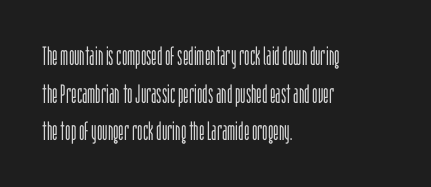
The image shows 26 px text type, upright; set left-aligned, normal line spacing (1.45x), normal letter spacing, not underlined.
